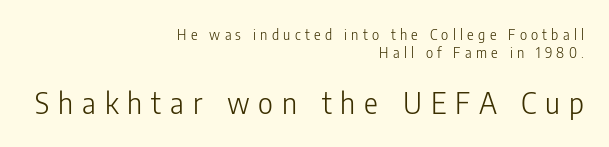
Underline: absent. The lines are quadded right. Spacing verdict: proportional, widths tailored to each character. How would I describe the line gaps? Plain and ordinary. Substantial extra tracking has been applied to these lines. No chunkiness to these letters — they're not bold.
